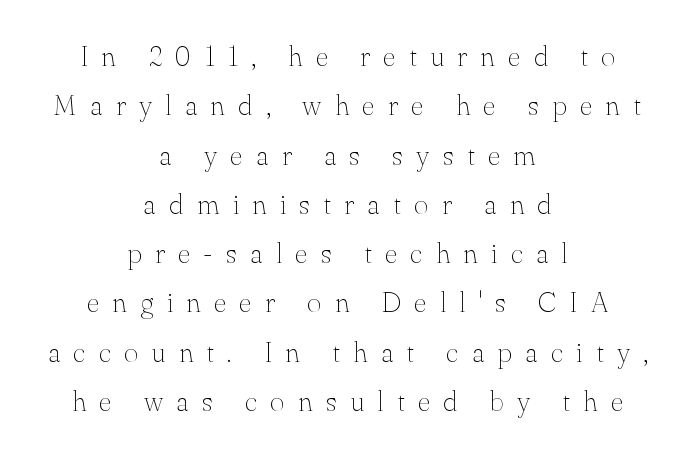
The glyphs are unaccompanied by any horizontal stroke below them. Note the varied advance widths — an 'i' is clearly narrower than an 'm'. Horizontal alignment here is central, giving a formal, balanced look. These lines have a slow, spaced-out rhythm from letter to letter.
